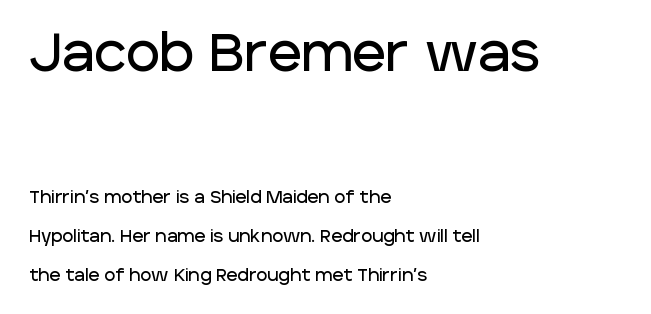
{"serif": "no", "italic": "no", "width": "normal", "stroke_contrast": "low", "x_height": "large", "monospaced": "no", "underline": "no", "align": "left", "line_spacing": "loose", "line_spacing_ratio": 2.28, "letter_spacing": "normal", "letter_spacing_em": 0.0, "larger_block": "first", "size_ratio": 3.06, "glyph_px": 52}
